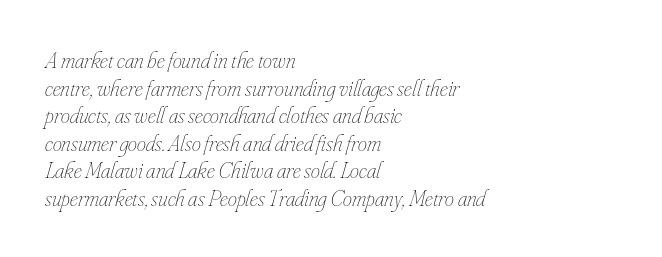
Q: Is the text bold? A: No.
Q: Is the text italic (slanted)? A: Yes, it leans right by about 16 degrees.
Q: Is the text underlined? A: No.
Q: How is the paragraph aligned? A: Left-aligned.
Q: Is the spacing between letters normal or unusually wide? A: Normal.
